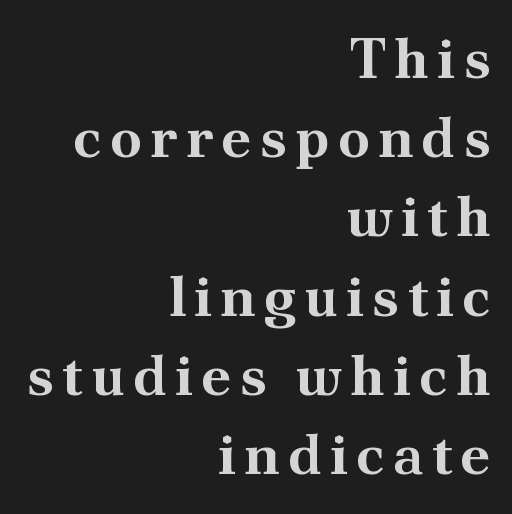
Q: Is the text bold? A: Yes.
Q: Is the text italic (slanted)? A: No, it is upright.
Q: Is the typeface a serif or a sans-serif typeface? A: Serif.
Q: Is the text underlined? A: No.
Q: How is the paragraph aligned? A: Right-aligned.
Q: Is the spacing between lines tight, normal or loose? A: Normal.
Q: Width (condensed, normal, or wide)? A: Normal.
Q: Stroke contrast? A: Medium.
Q: x-height? A: Small.
Q: Monospaced? A: No.
